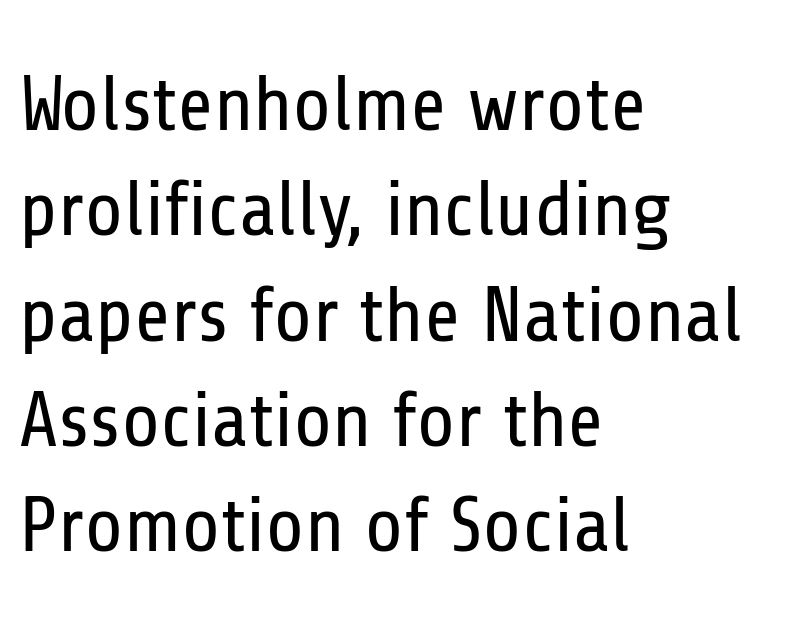
The image shows 78 px regular-weight, condensed sans-serif type, upright; set left-aligned, normal line spacing (1.35x), normal letter spacing, not underlined; low stroke contrast and a medium x-height.
